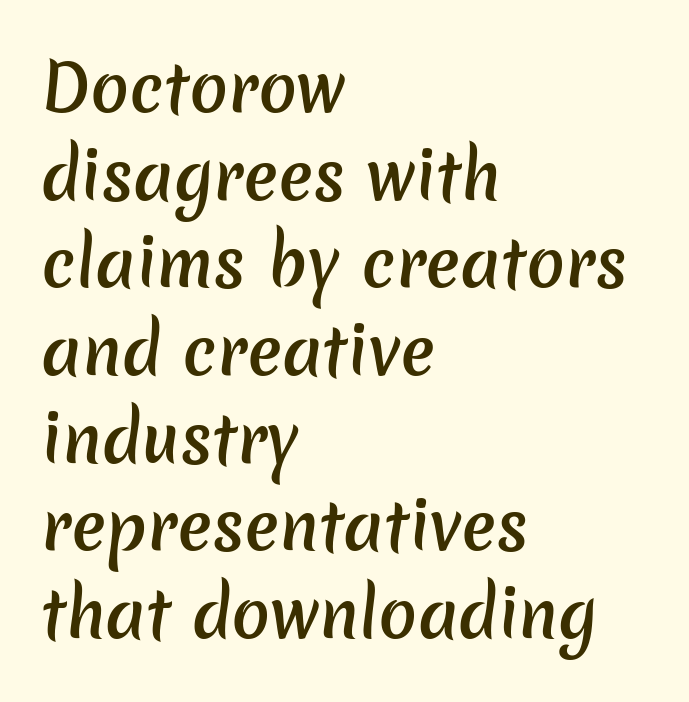
Type style note: lacks serifs. What stands out about the letter spacing? Nothing — it is the standard amount. A typesetter would call this proportional, since set widths differ per character. Baseline-to-baseline distance is the conventional proportion of letter height. Is the type bold? Partly — it's a semibold, heavier than regular but not fully bold.
